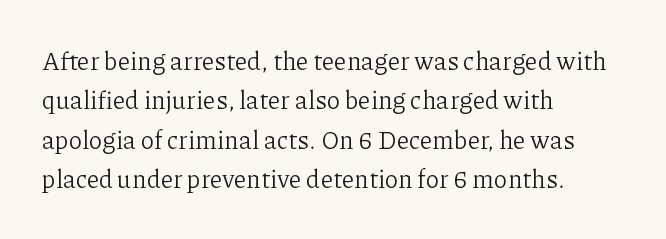
Q: Is the text bold? A: No.
Q: Is the text italic (slanted)? A: No, it is upright.
Q: Is the text underlined? A: No.
Q: How is the paragraph aligned? A: Left-aligned.
Q: Is the spacing between letters normal or unusually wide? A: Normal.
Q: Is the spacing between lines tight, normal or loose? A: Normal.
